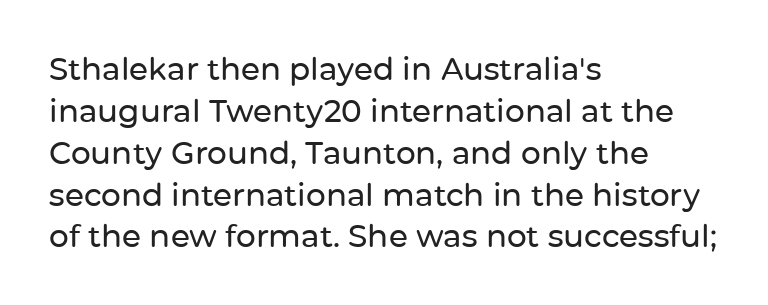
{"serif": "no", "italic": "no", "width": "normal", "stroke_contrast": "low", "x_height": "medium", "monospaced": "no", "underline": "no", "align": "left", "line_spacing": "normal", "line_spacing_ratio": 1.35, "letter_spacing": "normal", "letter_spacing_em": 0.0, "glyph_px": 31}
